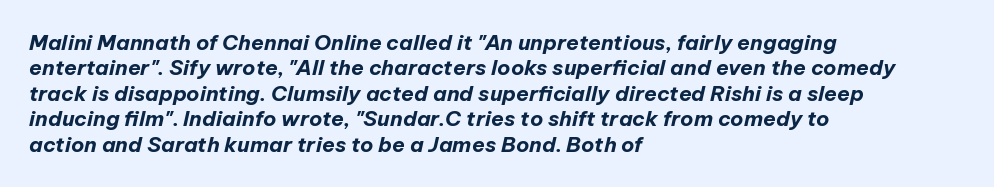
Q: Is the text bold? A: Yes.
Q: Is the text italic (slanted)? A: Yes, it leans right by about 12 degrees.
Q: Is the text underlined? A: No.
Q: How is the paragraph aligned? A: Left-aligned.
Q: Is the spacing between letters normal or unusually wide? A: Normal.
